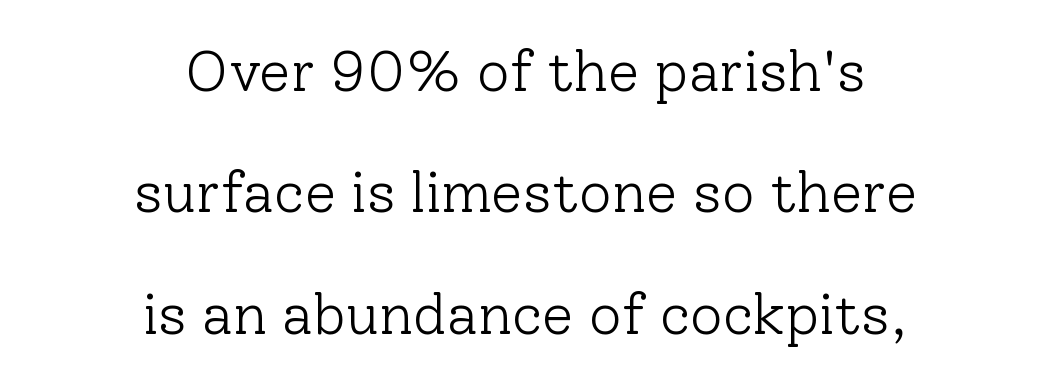
The lines in this sample share a center point and differ in where they start and stop. In terms of letterform style, serifs are clearly present. Check the space under the baseline: it is left empty. The rendering uses natural spacing where letterforms have individual widths. The axis of the letterforms is exactly vertical.
